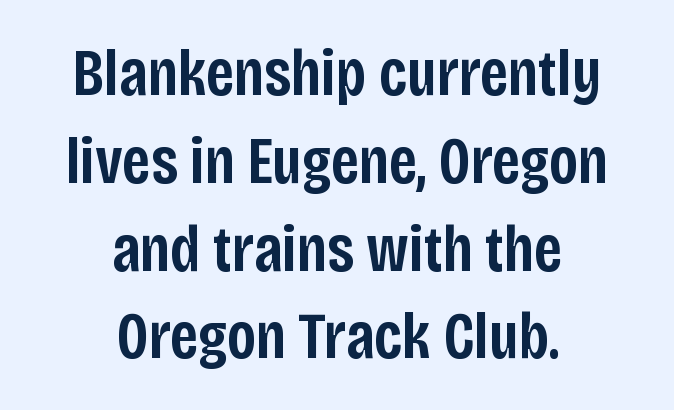
The image shows 66 px semibold, condensed sans-serif type, upright; set centered, normal line spacing (1.33x), normal letter spacing, not underlined; low stroke contrast and a large x-height.
